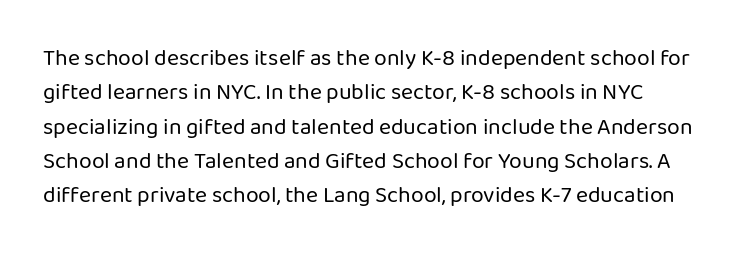
{"italic": "no", "bold": "no", "underline": "no", "line_spacing": "normal", "line_spacing_ratio": 1.49, "letter_spacing": "normal", "letter_spacing_em": 0.0, "glyph_px": 23}
